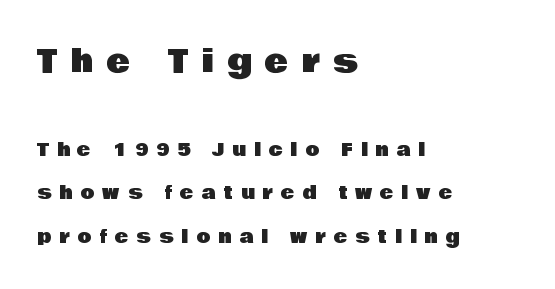
Compared with typical paragraphs, the rows here are farther apart. The lettering stays uniformly vertical, giving the passage a roman look. These lines stack with their left ends in a neat column. Does extra space separate the letters? Yes, quite a lot of it. Which chunk is bigger? The first one — the top block dwarfs the bottom.
